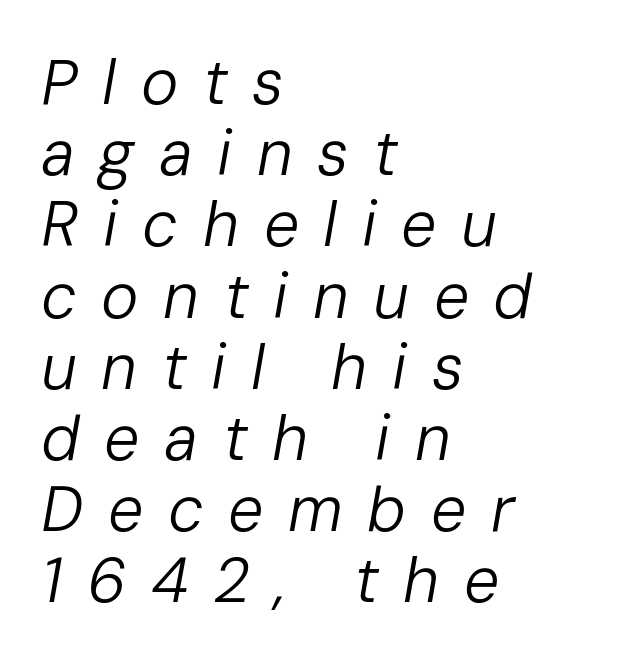
The image shows 63 px regular-weight type, italic (leaning right); set left-aligned, tight line spacing (1.13x), unusually wide letter spacing (+0.39 em), not underlined; low stroke contrast and a medium x-height.
